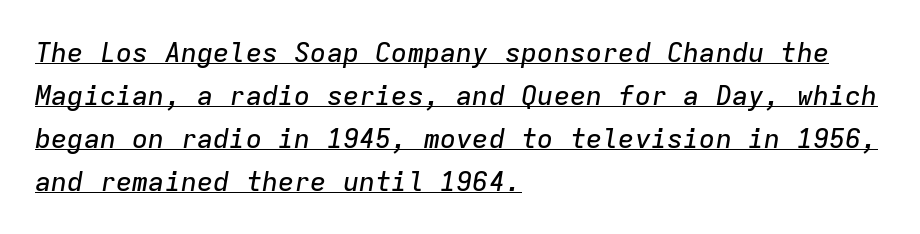
The image shows 27 px text type, italic (leaning right); set left-aligned, normal line spacing (1.59x), normal letter spacing, underlined.
